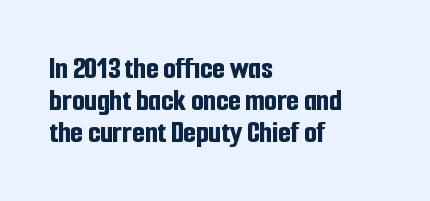
The image shows 32 px bold, condensed sans-serif type, upright; set left-aligned, tight line spacing (1.0x), normal letter spacing, not underlined; low stroke contrast and a medium x-height.
